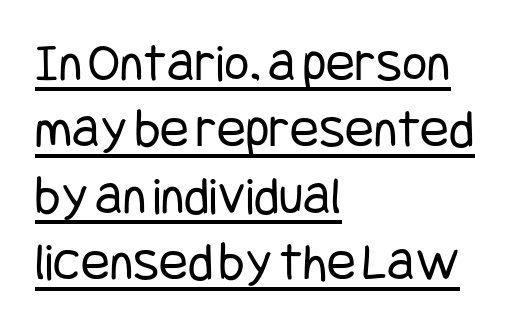
The image shows 54 px regular-weight, condensed sans-serif type, upright; set left-aligned, line spacing 1.23x, normal letter spacing, underlined; low stroke contrast and a large x-height.
